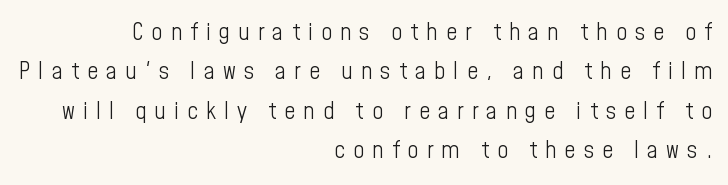
If you measured baseline to baseline, you'd find a middling distance. The passage shown is not bold in any degree. Posture: upright roman. Which margin do the lines hug? The right one — the left edge is uneven. You could only call the tracking loose — the letters float apart. The strip under each line holds only bare page.
